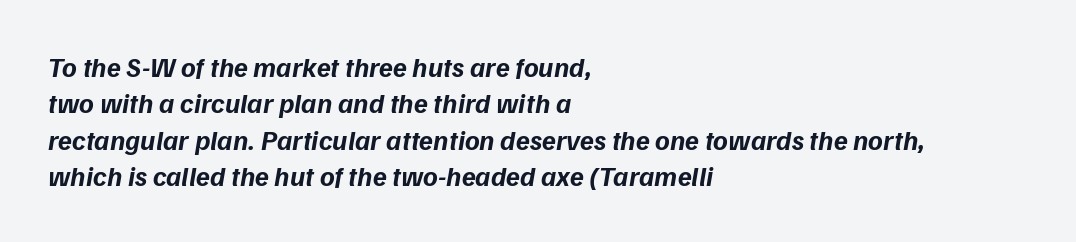
In CSS terms this would be text-align: left. Regarding serifs, this sample does without them. Strokes here are thick enough to call this a true bold. The tracking reads as untouched default to a designer's eye.
